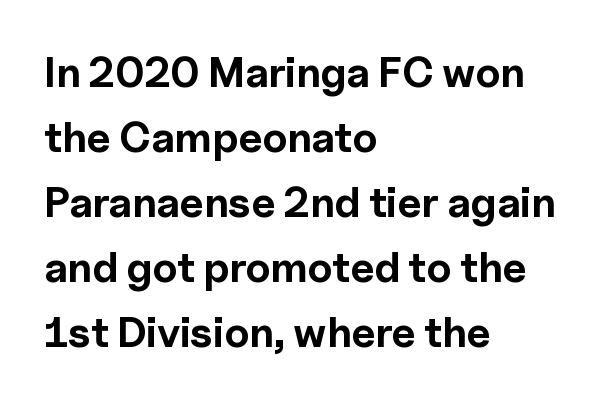
{"serif": "no", "italic": "no", "bold": "yes", "weight": "bold", "width": "normal", "x_height": "medium", "monospaced": "no", "underline": "no", "align": "left", "line_spacing": "normal", "line_spacing_ratio": 1.55, "letter_spacing": "normal", "letter_spacing_em": 0.0, "glyph_px": 42}
